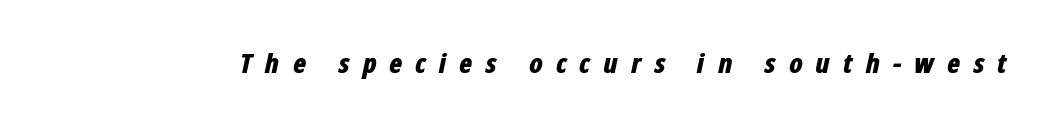
The image shows 27 px bold type, italic (leaning right); set unusually wide letter spacing (+0.47 em), not underlined.
